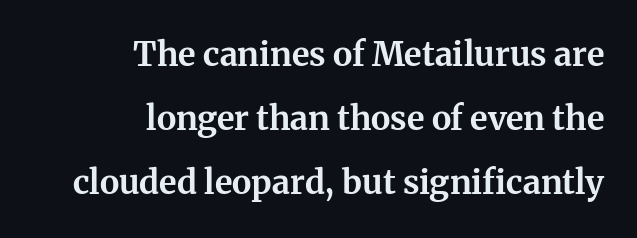
Q: Is the text bold? A: Yes.
Q: Is the text italic (slanted)? A: No, it is upright.
Q: Is the typeface a serif or a sans-serif typeface? A: Serif.
Q: Is the text underlined? A: No.
Q: How is the paragraph aligned? A: Right-aligned.
Q: Is the spacing between letters normal or unusually wide? A: Normal.
Q: Is the spacing between lines tight, normal or loose? A: Loose.
Q: Width (condensed, normal, or wide)? A: Normal.
Q: Stroke contrast? A: Medium.
Q: x-height? A: Medium.
Q: Monospaced? A: No.
